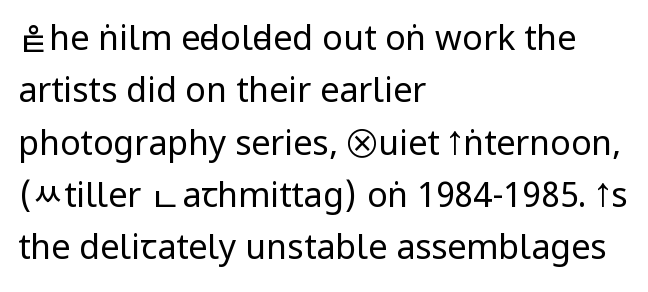
The image shows 34 px regular-weight, condensed sans-serif type, upright; set left-aligned, normal line spacing (1.54x), normal letter spacing, not underlined; low stroke contrast.
